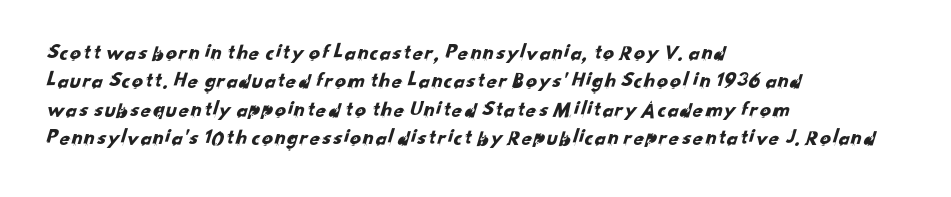
Q: Is the text underlined? A: No.
Q: How is the paragraph aligned? A: Left-aligned.
Q: Is the spacing between letters normal or unusually wide? A: Normal.
Q: Is the spacing between lines tight, normal or loose? A: Normal.
